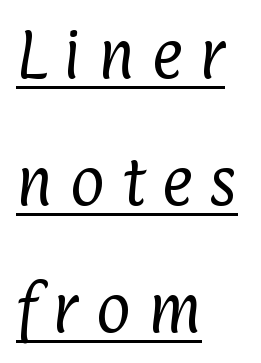
Is the type heavy? It reads as light-to-regular instead. The rendering uses a large line-height, opening up the rows. Each word looks stretched out because of the extra space between its letters. Here the designer chose a conventional face with non-uniform glyph widths.
